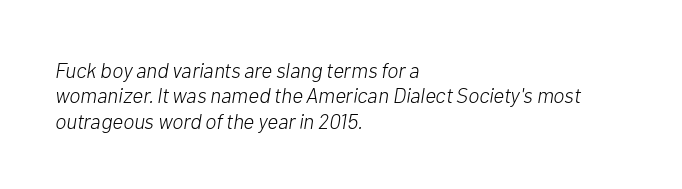
The image shows 21 px text type, italic (leaning right); set left-aligned, line spacing 1.21x, normal letter spacing, not underlined.
